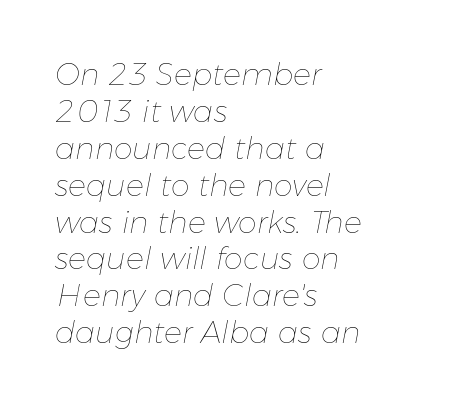
{"italic": "yes", "lean": "right", "slant_degrees": 11, "bold": "no", "weight": "thin", "width": "normal", "stroke_contrast": "low", "x_height": "medium", "monospaced": "no", "underline": "no", "align": "left", "line_spacing_ratio": 1.23, "letter_spacing": "normal", "letter_spacing_em": 0.0, "glyph_px": 30}
